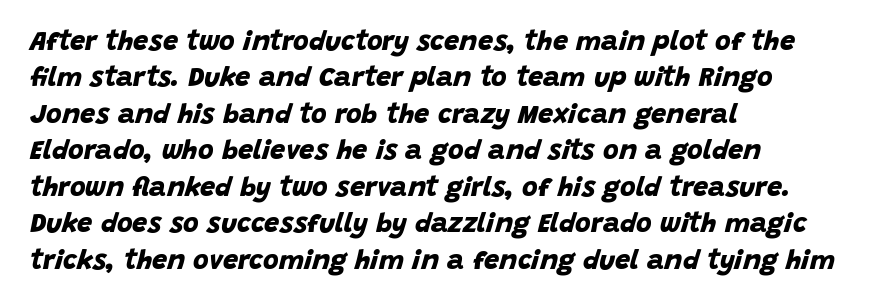
{"bold": "yes", "underline": "no", "align": "left", "line_spacing": "normal", "line_spacing_ratio": 1.35, "letter_spacing": "normal", "letter_spacing_em": 0.0, "glyph_px": 27}
